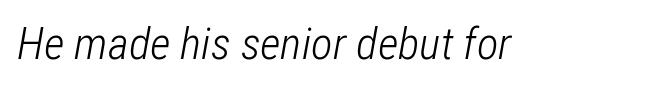
Q: Is the text bold? A: No.
Q: Is the text italic (slanted)? A: Yes, it leans right by about 12 degrees.
Q: Is the text underlined? A: No.
Q: Is the spacing between letters normal or unusually wide? A: Normal.
Q: Width (condensed, normal, or wide)? A: Condensed.
Q: Stroke contrast? A: Low.
Q: x-height? A: Medium.
Q: Monospaced? A: No.
